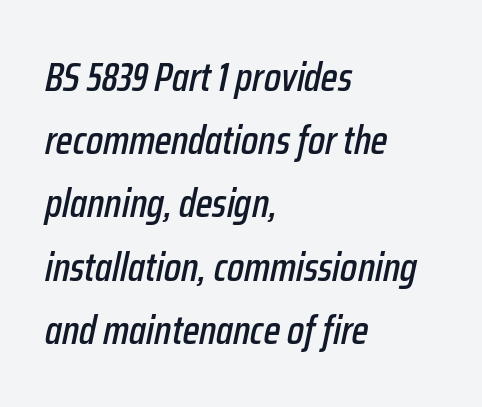
Q: Is the text italic (slanted)? A: Yes, it leans right by about 12 degrees.
Q: Is the text underlined? A: No.
Q: How is the paragraph aligned? A: Left-aligned.
Q: Is the spacing between letters normal or unusually wide? A: Normal.
Q: Is the spacing between lines tight, normal or loose? A: Normal.
Q: Width (condensed, normal, or wide)? A: Condensed.
Q: Stroke contrast? A: Low.
Q: x-height? A: Medium.
Q: Monospaced? A: No.
